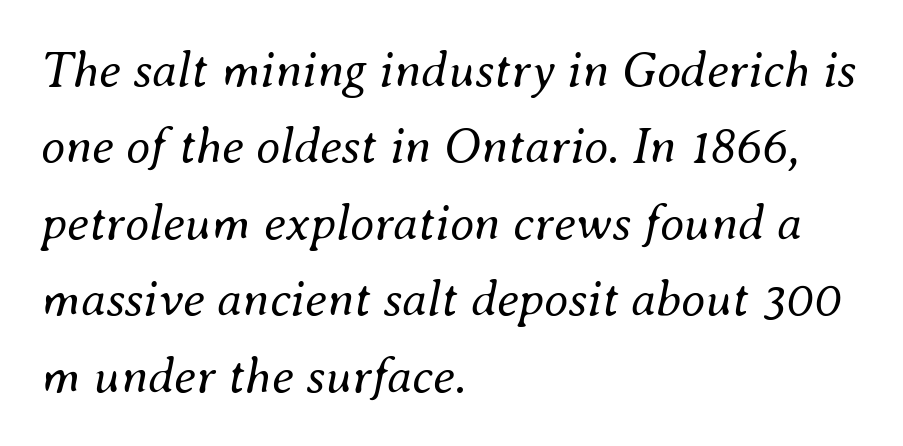
{"italic": "yes", "lean": "right", "slant_degrees": 8, "bold": "no", "weight": "regular", "width": "normal", "stroke_contrast": "medium", "x_height": "small", "monospaced": "no", "underline": "no", "align": "left", "line_spacing": "normal", "line_spacing_ratio": 1.53, "letter_spacing": "normal", "letter_spacing_em": 0.0, "glyph_px": 50}
